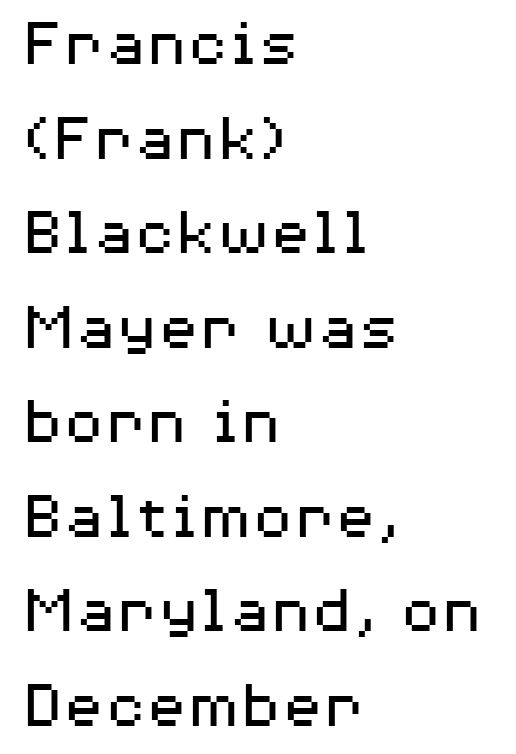
Q: Is the text bold? A: No.
Q: Is the text italic (slanted)? A: No, it is upright.
Q: Is the typeface a serif or a sans-serif typeface? A: Sans-serif.
Q: Is the text underlined? A: No.
Q: How is the paragraph aligned? A: Left-aligned.
Q: Is the spacing between letters normal or unusually wide? A: Normal.
Q: Is the spacing between lines tight, normal or loose? A: Normal.
Q: Width (condensed, normal, or wide)? A: Wide.
Q: Stroke contrast? A: Medium.
Q: x-height? A: Medium.
Q: Monospaced? A: No.
